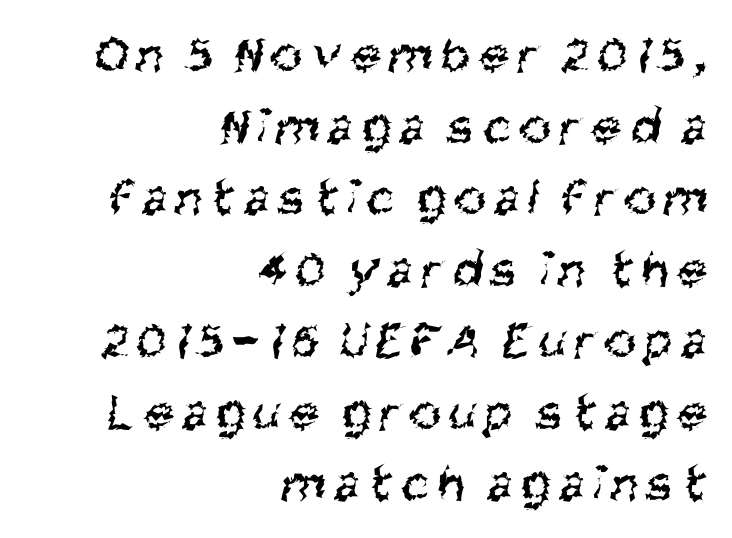
Q: Is the text bold? A: No.
Q: Is the typeface a serif or a sans-serif typeface? A: Sans-serif.
Q: Is the text underlined? A: No.
Q: How is the paragraph aligned? A: Right-aligned.
Q: Is the spacing between lines tight, normal or loose? A: Normal.
Q: Width (condensed, normal, or wide)? A: Condensed.
Q: Stroke contrast? A: Medium.
Q: x-height? A: Large.
Q: Monospaced? A: No.
